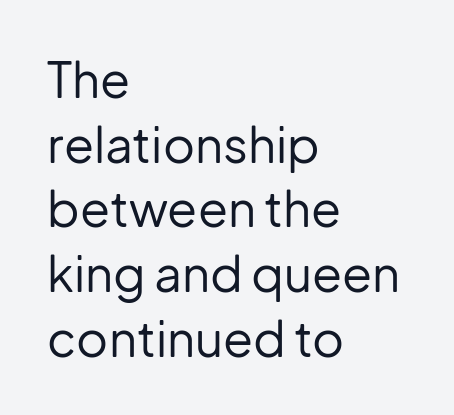
The image shows 49 px regular-weight sans-serif type, upright; set left-aligned, normal line spacing (1.32x), normal letter spacing, not underlined; low stroke contrast and a medium x-height.
